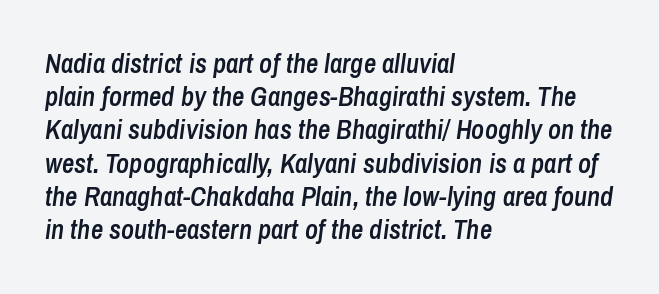
Q: Is the text bold? A: Semi-bold.
Q: Is the text italic (slanted)? A: Yes, it leans right by about 8 degrees.
Q: Is the text underlined? A: No.
Q: How is the paragraph aligned? A: Left-aligned.
Q: Is the spacing between letters normal or unusually wide? A: Normal.
